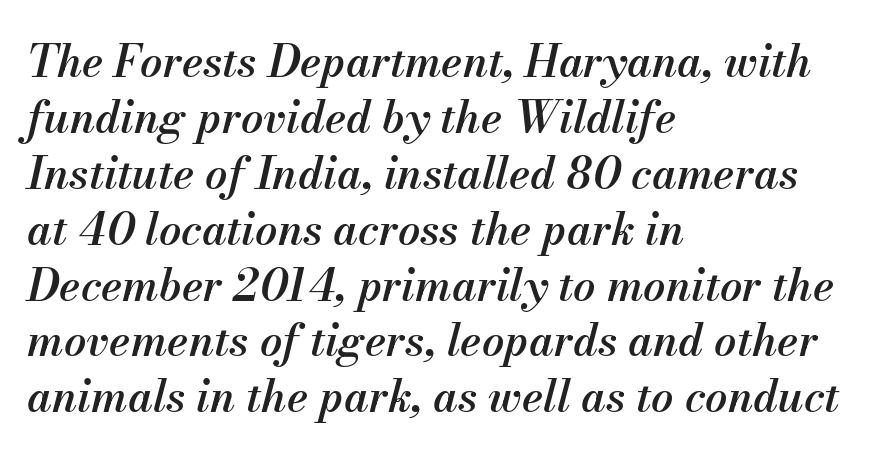
Q: Is the text bold? A: Semi-bold.
Q: Is the text italic (slanted)? A: Yes, it leans right by about 13 degrees.
Q: Is the text underlined? A: No.
Q: How is the paragraph aligned? A: Left-aligned.
Q: Is the spacing between letters normal or unusually wide? A: Normal.
Q: Is the spacing between lines tight, normal or loose? A: Normal.
Q: Width (condensed, normal, or wide)? A: Normal.
Q: Stroke contrast? A: Medium.
Q: x-height? A: Small.
Q: Monospaced? A: No.
